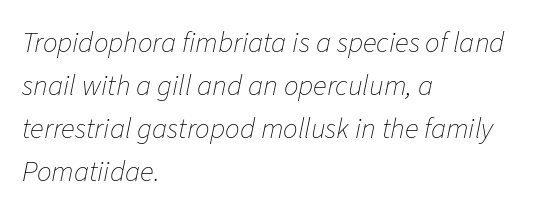
The image shows 29 px thin type, italic (leaning right); set left-aligned, normal line spacing (1.48x), normal letter spacing, not underlined; low stroke contrast and a medium x-height.
